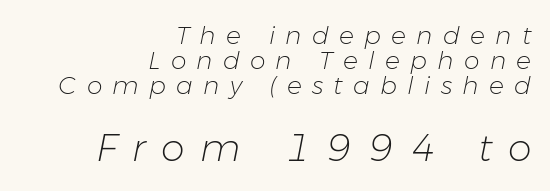
The gaps between neighbouring characters are conspicuously large. The gap between lines stays unmarked. The face used here has a pronounced slope to its letters. This sample has the flowing, uneven cadence of proportional lettering. Teacher's note: observe the even right margin — that is flush-right alignment.
